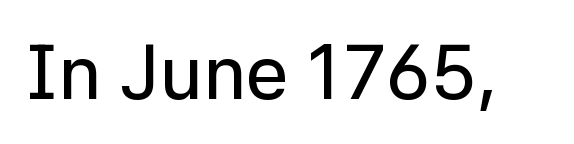
The image shows 76 px sans-serif type, upright; set normal letter spacing, not underlined; low stroke contrast and a medium x-height.
